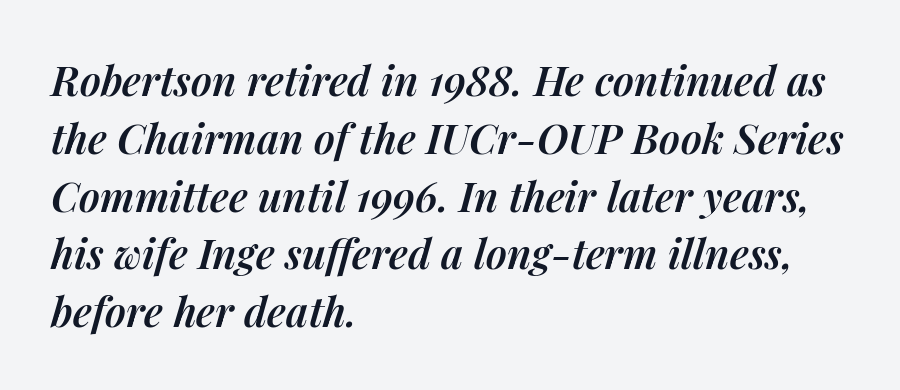
The font's italic variant was chosen for this text. Spacing between characters is what you'd get straight out of the box. The paragraph has a hard left edge and a soft right edge. Just letters on the line, the space beneath them empty. A normal amount of white space separates one row of letters from the next. Do the characters align in a grid? No, the font is proportional.
